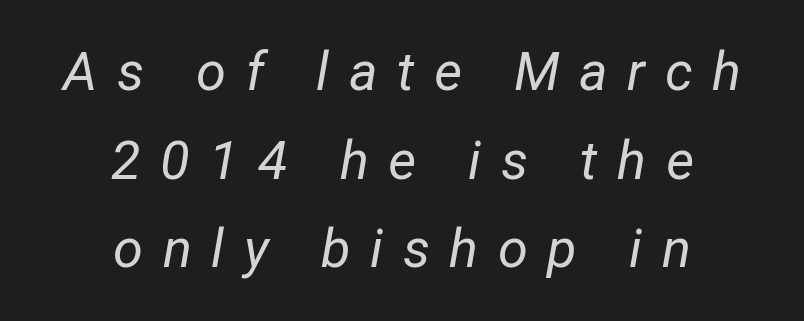
Compared with typical paragraphs, the rows here are spaced about the same. The strip under each line holds only bare page. Observe the lean: these are italic letterforms. No chunkiness to these letters — they're not bold. Think of a printed novel: that variable character pitch is what you see here.
